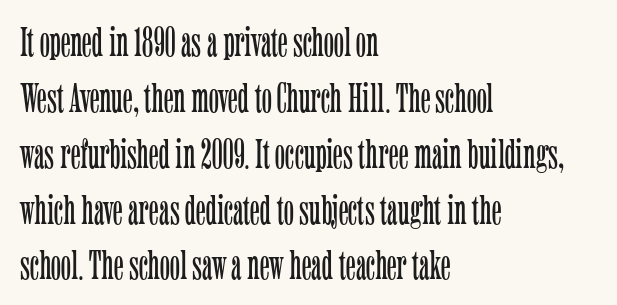
Horizontal alignment here is leftward, the default for most running prose. Standard letterfit; no display-style spreading of the glyphs. The area under the type is left untouched. The rendering uses natural spacing where letterforms have individual widths. Yep, those are serifs on the letters. Stems and bowls with no extra thickness — not bold.
